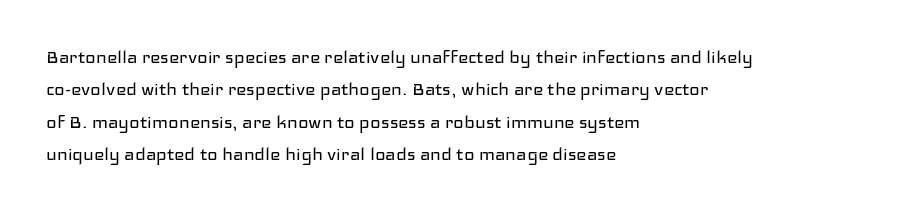
Q: Is the text bold? A: No.
Q: Is the text italic (slanted)? A: No, it is upright.
Q: Is the text underlined? A: No.
Q: How is the paragraph aligned? A: Left-aligned.
Q: Is the spacing between letters normal or unusually wide? A: Normal.
Q: Is the spacing between lines tight, normal or loose? A: Normal.
